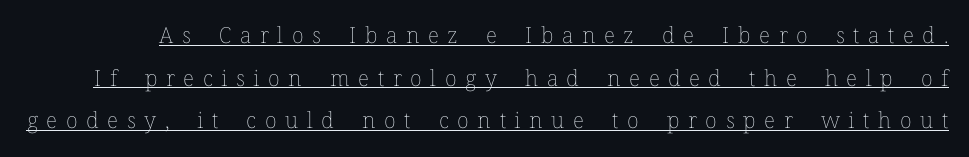
Q: Is the text bold? A: No.
Q: Is the text italic (slanted)? A: No, it is upright.
Q: Is the text underlined? A: Yes.
Q: Is the spacing between letters normal or unusually wide? A: Unusually wide.
Q: Is the spacing between lines tight, normal or loose? A: Loose.
